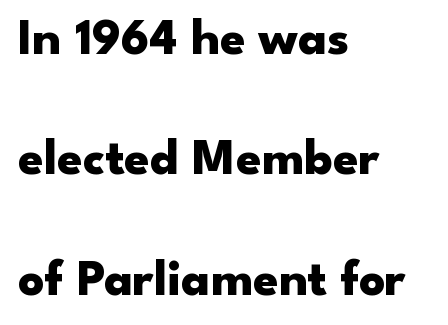
{"serif": "no", "italic": "no", "bold": "yes", "weight": "heavy", "width": "wide", "stroke_contrast": "low", "x_height": "small", "monospaced": "no", "underline": "no", "align": "left", "line_spacing": "loose", "line_spacing_ratio": 2.36, "letter_spacing": "normal", "letter_spacing_em": 0.0, "glyph_px": 51}
